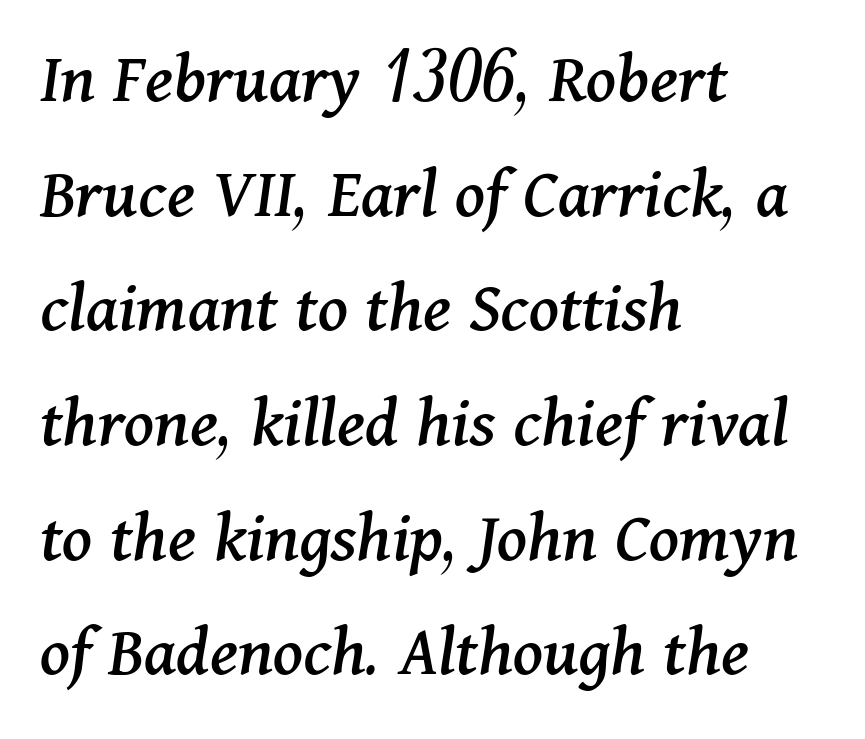
{"serif": "yes", "italic": "yes", "lean": "right", "slant_degrees": 11, "width": "normal", "stroke_contrast": "medium", "x_height": "medium", "monospaced": "no", "underline": "no", "align": "left", "line_spacing": "normal", "line_spacing_ratio": 1.55, "letter_spacing": "normal", "letter_spacing_em": 0.0, "glyph_px": 74}
